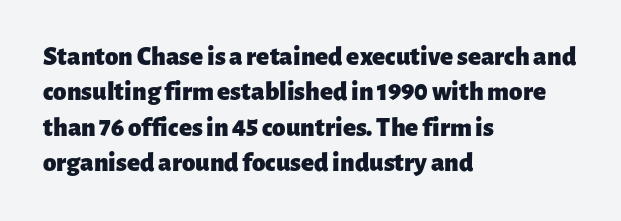
{"italic": "no", "bold": "yes", "underline": "no", "align": "left", "line_spacing": "normal", "line_spacing_ratio": 1.31, "letter_spacing": "normal", "letter_spacing_em": 0.0, "glyph_px": 27}
